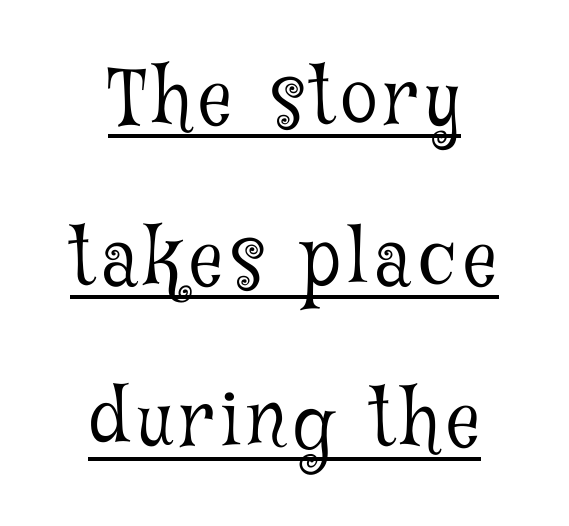
{"serif": "yes", "italic": "no", "bold": "no", "weight": "light", "width": "condensed", "stroke_contrast": "low", "x_height": "medium", "monospaced": "no", "underline": "yes", "align": "center", "line_spacing": "loose", "line_spacing_ratio": 2.15, "glyph_px": 75}
